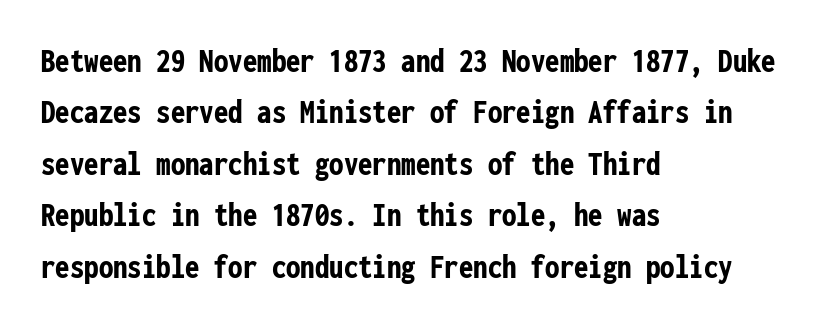
Q: Is the text bold? A: Yes.
Q: Is the text italic (slanted)? A: No, it is upright.
Q: Is the typeface a serif or a sans-serif typeface? A: Sans-serif.
Q: Is the text underlined? A: No.
Q: How is the paragraph aligned? A: Left-aligned.
Q: Is the spacing between letters normal or unusually wide? A: Normal.
Q: Is the spacing between lines tight, normal or loose? A: Normal.
Q: Width (condensed, normal, or wide)? A: Condensed.
Q: Stroke contrast? A: Low.
Q: x-height? A: Medium.
Q: Monospaced? A: Yes.
